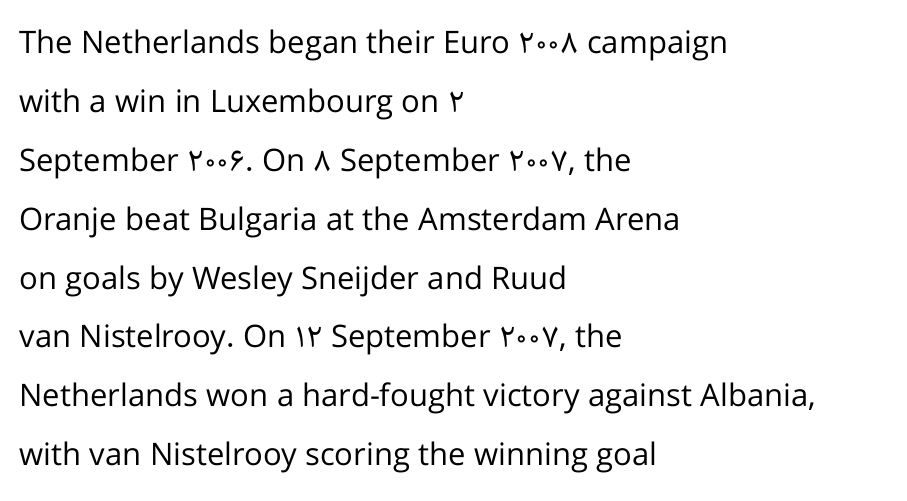
Q: Is the text bold? A: No.
Q: Is the text italic (slanted)? A: No, it is upright.
Q: Is the typeface a serif or a sans-serif typeface? A: Sans-serif.
Q: Is the text underlined? A: No.
Q: How is the paragraph aligned? A: Left-aligned.
Q: Is the spacing between letters normal or unusually wide? A: Normal.
Q: Is the spacing between lines tight, normal or loose? A: Loose.
Q: Width (condensed, normal, or wide)? A: Normal.
Q: Stroke contrast? A: Low.
Q: x-height? A: Medium.
Q: Monospaced? A: No.
